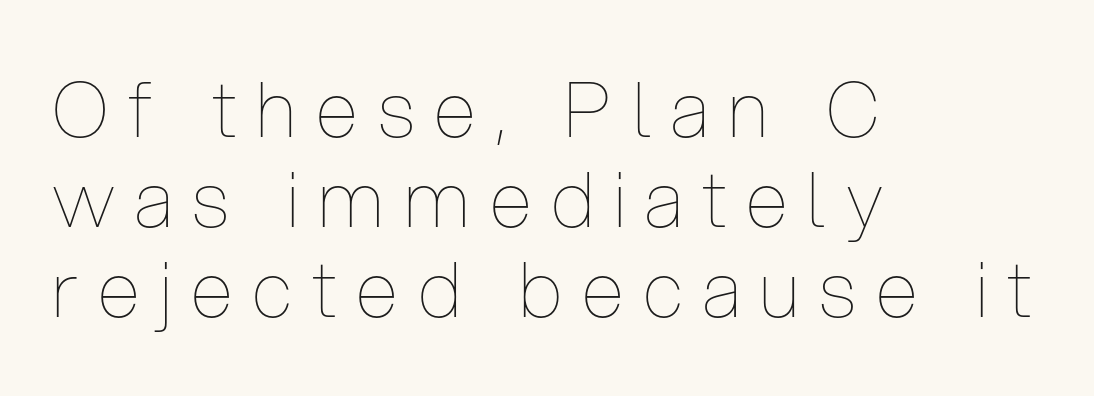
Q: Is the text bold? A: No.
Q: Is the text italic (slanted)? A: No, it is upright.
Q: Is the text underlined? A: No.
Q: How is the paragraph aligned? A: Left-aligned.
Q: Is the spacing between letters normal or unusually wide? A: Unusually wide.
Q: Width (condensed, normal, or wide)? A: Condensed.
Q: Stroke contrast? A: Low.
Q: x-height? A: Medium.
Q: Monospaced? A: No.
